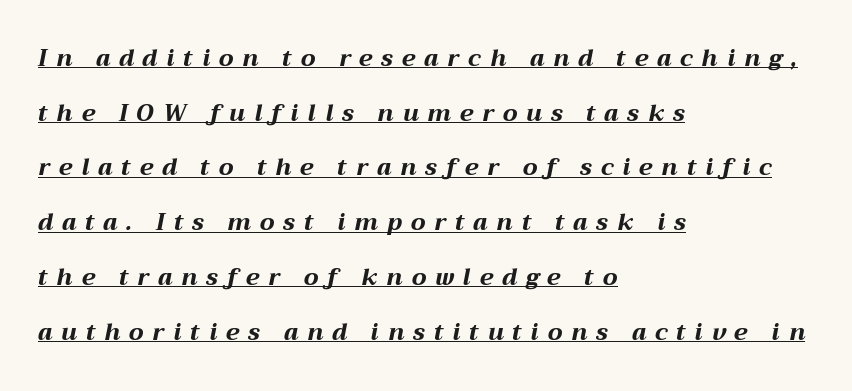
Q: Is the text bold? A: Yes.
Q: Is the text italic (slanted)? A: Yes, it leans right by about 12 degrees.
Q: Is the text underlined? A: Yes.
Q: How is the paragraph aligned? A: Left-aligned.
Q: Is the spacing between letters normal or unusually wide? A: Unusually wide.
Q: Is the spacing between lines tight, normal or loose? A: Loose.
